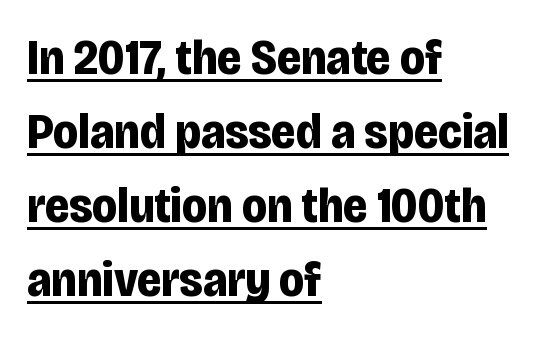
{"serif": "no", "italic": "no", "bold": "yes", "weight": "bold", "width": "condensed", "stroke_contrast": "low", "x_height": "large", "monospaced": "no", "underline": "yes", "align": "left", "line_spacing": "normal", "line_spacing_ratio": 1.48, "letter_spacing": "normal", "letter_spacing_em": 0.0, "glyph_px": 50}
